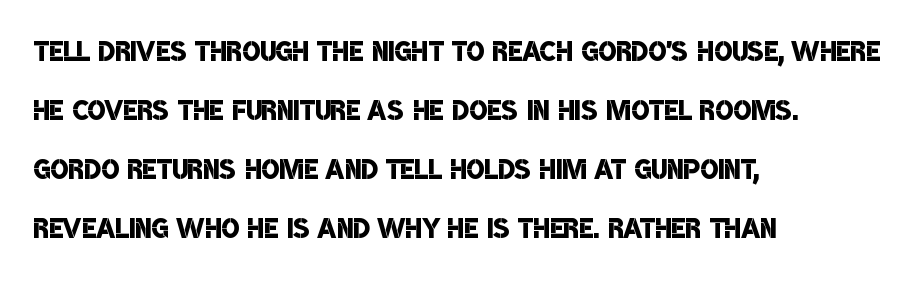
Honestly, the letter spacing is just normal — you wouldn't notice it. Check the space under the baseline: it is left empty. These lines carry some extra weight — a demibold, not a full bold. The space between consecutive lines is moderate. These lines are rendered in a variable-pitch font.
